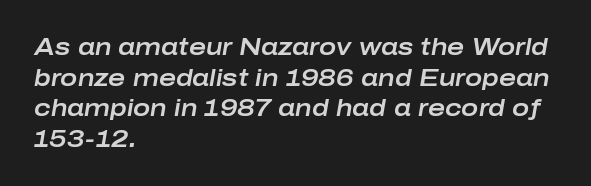
Q: Is the text italic (slanted)? A: Yes, it leans right by about 10 degrees.
Q: Is the text underlined? A: No.
Q: How is the paragraph aligned? A: Left-aligned.
Q: Is the spacing between letters normal or unusually wide? A: Normal.
Q: Is the spacing between lines tight, normal or loose? A: Normal.
